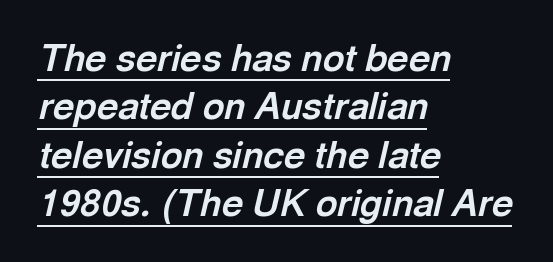
{"italic": "yes", "lean": "right", "slant_degrees": 13, "bold": "yes", "weight": "bold", "width": "normal", "x_height": "medium", "monospaced": "no", "underline": "yes", "align": "left", "line_spacing": "normal", "line_spacing_ratio": 1.31, "letter_spacing": "normal", "letter_spacing_em": 0.0, "glyph_px": 37}
